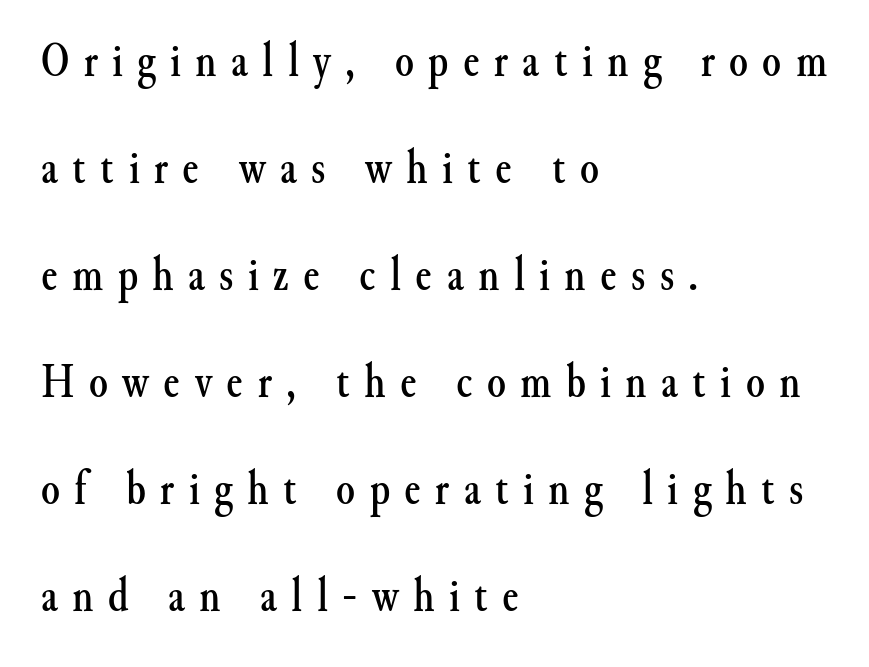
Q: Is the text italic (slanted)? A: No, it is upright.
Q: Is the typeface a serif or a sans-serif typeface? A: Serif.
Q: Is the text underlined? A: No.
Q: How is the paragraph aligned? A: Left-aligned.
Q: Is the spacing between letters normal or unusually wide? A: Unusually wide.
Q: Is the spacing between lines tight, normal or loose? A: Loose.
Q: Width (condensed, normal, or wide)? A: Normal.
Q: Stroke contrast? A: Medium.
Q: x-height? A: Small.
Q: Monospaced? A: No.
